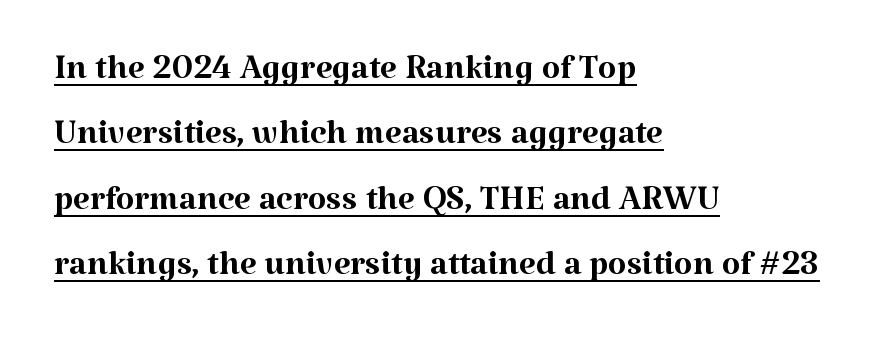
The rendering uses the underline text-decoration. In terms of leading, this rendering sits right in the middle. Think of a printed novel: that variable character pitch is what you see here. Observe the serifs anchoring each vertical stroke in this sample. Heft: none added — not bold.
